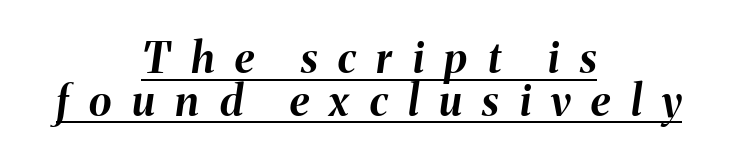
The image shows 42 px bold type, italic (leaning right); set centered, tight line spacing (1.02x), unusually wide letter spacing (+0.49 em), underlined; medium stroke contrast and a medium x-height.
